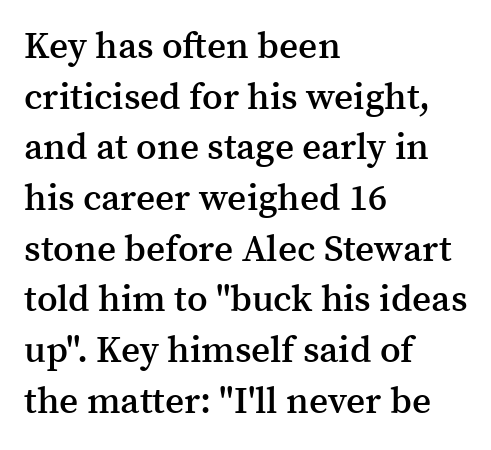
The image shows 37 px semibold serif type, upright; set left-aligned, normal line spacing (1.37x), normal letter spacing, not underlined; medium stroke contrast and a medium x-height.
